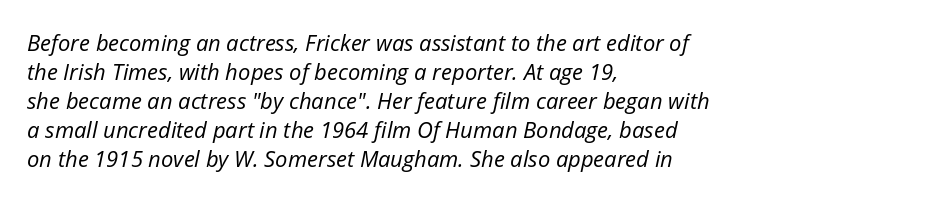
Quick note: underline off. What's the leading like? Ordinary, nothing unusual. Teacher's note: observe the even left margin — that is flush-left alignment. A typesetter would call this zero additional tracking. The font's italic variant was chosen for this text. Letters have the restrained weight of plain body copy at most.
